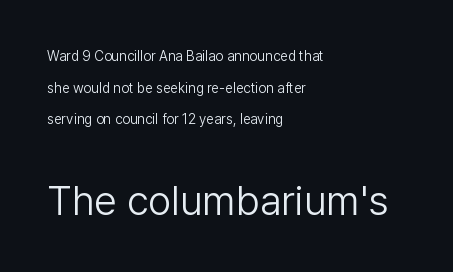
{"serif": "no", "italic": "no", "bold": "no", "weight": "light", "width": "normal", "stroke_contrast": "low", "x_height": "medium", "monospaced": "no", "underline": "no", "align": "left", "line_spacing": "loose", "line_spacing_ratio": 2.26, "letter_spacing": "normal", "letter_spacing_em": 0.0, "larger_block": "second", "size_ratio": 2.93, "glyph_px": 41}
